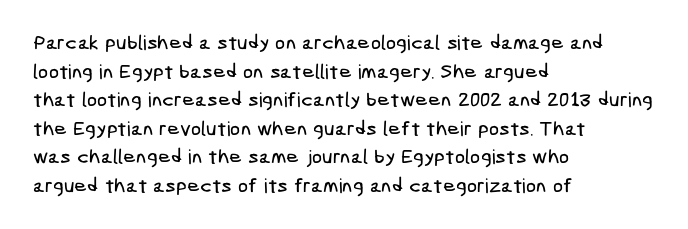
The image shows 20 px text type; set left-aligned, normal line spacing (1.43x), normal letter spacing, not underlined.
